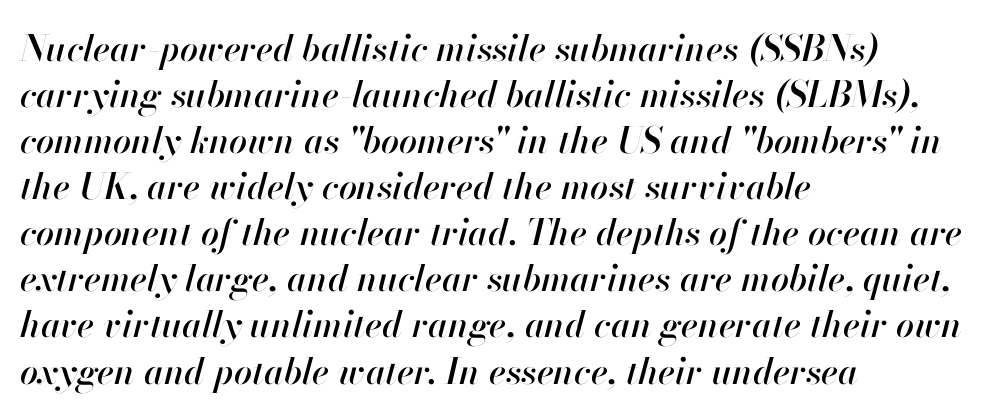
{"italic": "yes", "lean": "right", "slant_degrees": 13, "width": "normal", "stroke_contrast": "high", "x_height": "small", "monospaced": "no", "underline": "no", "align": "left", "line_spacing": "normal", "line_spacing_ratio": 1.28, "letter_spacing": "normal", "letter_spacing_em": 0.0, "glyph_px": 36}
